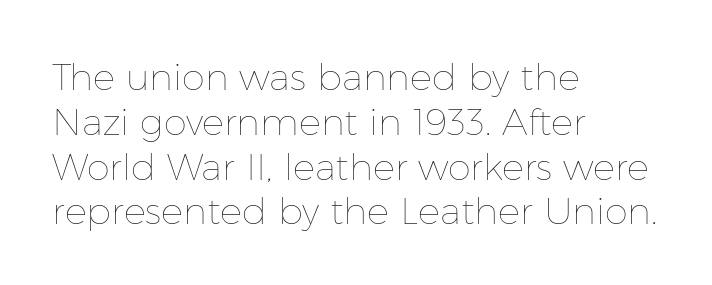
{"italic": "no", "bold": "no", "weight": "thin", "width": "normal", "stroke_contrast": "low", "x_height": "medium", "monospaced": "no", "underline": "no", "align": "left", "line_spacing_ratio": 1.21, "letter_spacing": "normal", "letter_spacing_em": 0.0, "glyph_px": 37}
